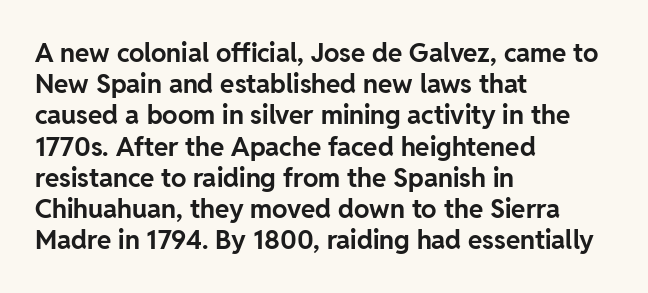
{"italic": "no", "bold": "yes", "underline": "no", "align": "left", "line_spacing_ratio": 1.2, "letter_spacing": "normal", "letter_spacing_em": 0.0, "glyph_px": 26}
